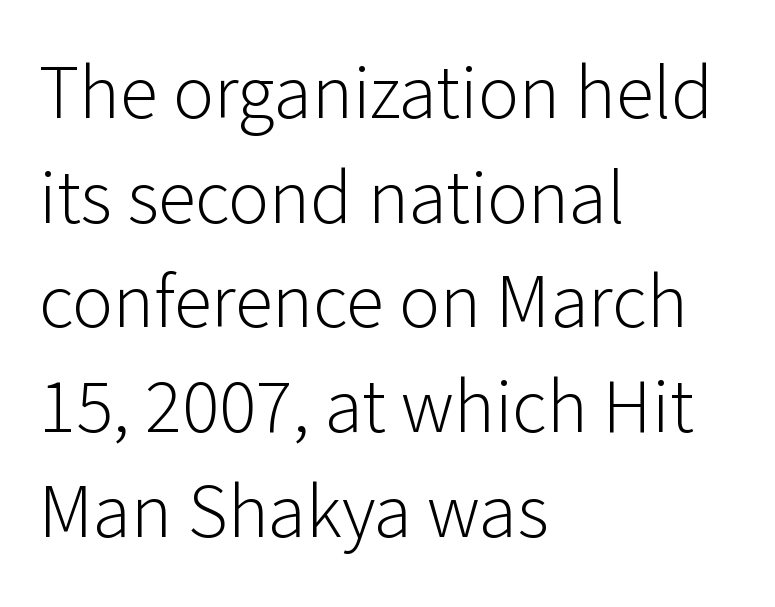
Q: Is the text bold? A: No.
Q: Is the text italic (slanted)? A: No, it is upright.
Q: Is the typeface a serif or a sans-serif typeface? A: Sans-serif.
Q: Is the text underlined? A: No.
Q: How is the paragraph aligned? A: Left-aligned.
Q: Is the spacing between letters normal or unusually wide? A: Normal.
Q: Is the spacing between lines tight, normal or loose? A: Normal.
Q: Width (condensed, normal, or wide)? A: Normal.
Q: Stroke contrast? A: Low.
Q: x-height? A: Medium.
Q: Monospaced? A: No.
